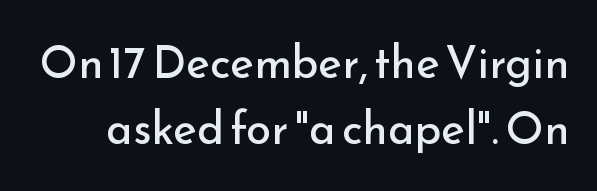
The image shows 45 px regular-weight sans-serif type, upright; set normal line spacing (1.47x), normal letter spacing, not underlined; low stroke contrast and a small x-height.
